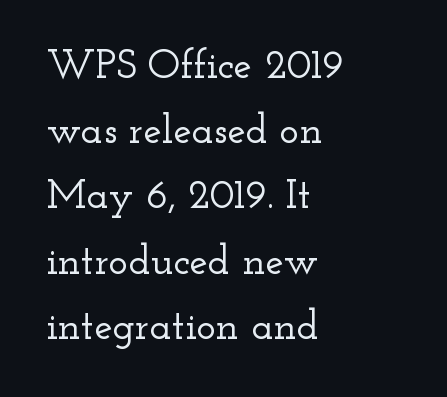
The image shows 41 px wide serif type, upright; set left-aligned, normal line spacing (1.59x), normal letter spacing, not underlined; low stroke contrast and a small x-height.
